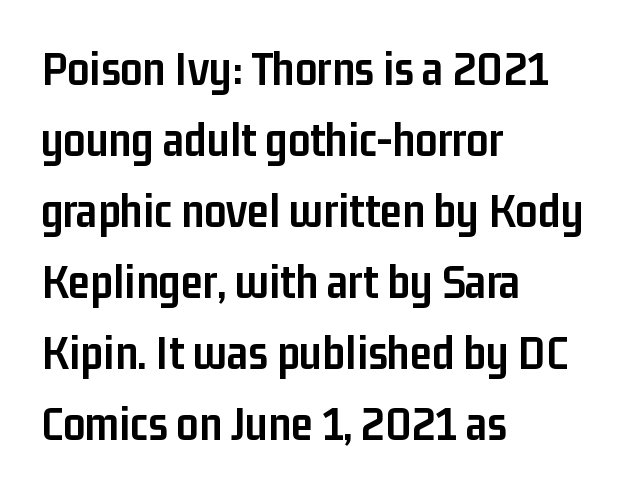
The image shows 49 px semibold, condensed sans-serif type, upright; set left-aligned, normal line spacing (1.45x), normal letter spacing, not underlined; low stroke contrast and a medium x-height.
